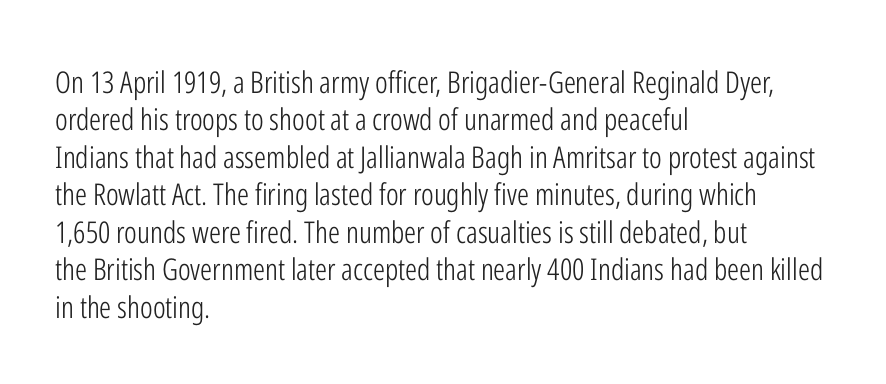
The image shows 30 px light, condensed sans-serif type, upright; set left-aligned, normal line spacing (1.25x), normal letter spacing, not underlined; low stroke contrast and a medium x-height.
